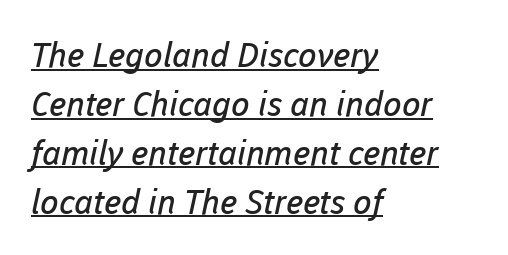
The image shows 34 px regular-weight sans-serif type; set left-aligned, normal line spacing (1.44x), normal letter spacing, underlined; low stroke contrast and a medium x-height.
